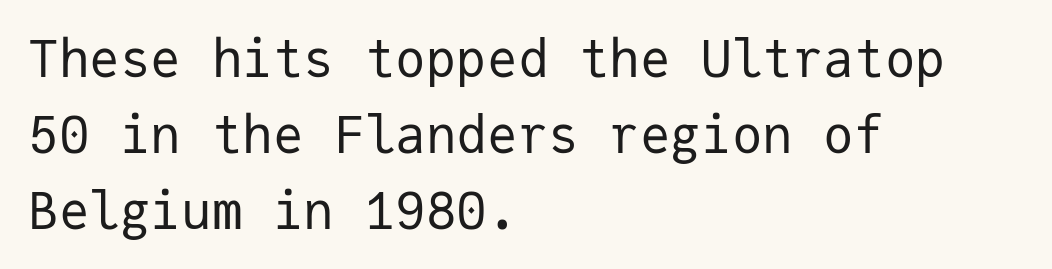
Q: Is the text bold? A: No.
Q: Is the text italic (slanted)? A: No, it is upright.
Q: Is the typeface a serif or a sans-serif typeface? A: Sans-serif.
Q: Is the text underlined? A: No.
Q: How is the paragraph aligned? A: Left-aligned.
Q: Is the spacing between letters normal or unusually wide? A: Normal.
Q: Is the spacing between lines tight, normal or loose? A: Normal.
Q: Width (condensed, normal, or wide)? A: Normal.
Q: Stroke contrast? A: Low.
Q: x-height? A: Medium.
Q: Monospaced? A: Yes.
